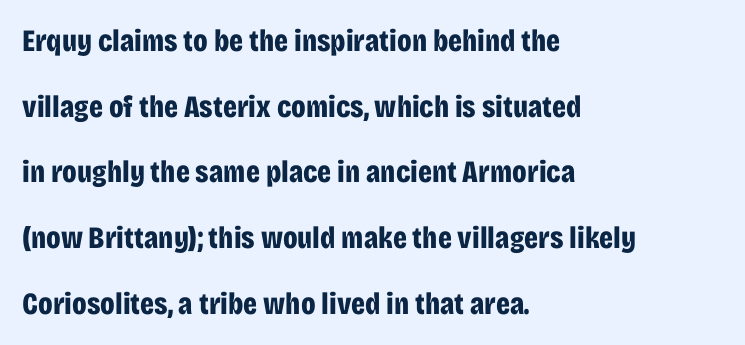
{"serif": "no", "italic": "no", "bold": "yes", "weight": "bold", "width": "condensed", "stroke_contrast": "low", "x_height": "large", "monospaced": "no", "underline": "no", "align": "left", "line_spacing": "loose", "line_spacing_ratio": 2.12, "letter_spacing": "normal", "letter_spacing_em": 0.0, "glyph_px": 31}
